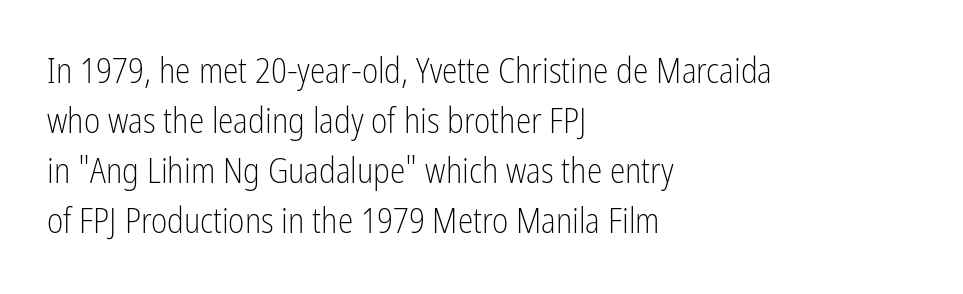
The image shows 35 px light, condensed sans-serif type, upright; set left-aligned, normal line spacing (1.43x), normal letter spacing, not underlined; low stroke contrast and a medium x-height.
